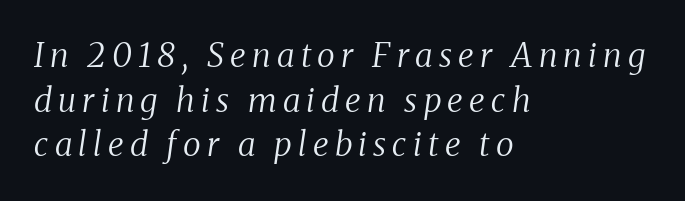
{"serif": "yes", "italic": "yes", "lean": "right", "slant_degrees": 8, "bold": "no", "weight": "regular", "width": "normal", "stroke_contrast": "medium", "x_height": "medium", "monospaced": "no", "underline": "no", "align": "left", "line_spacing": "normal", "line_spacing_ratio": 1.35, "glyph_px": 33}
